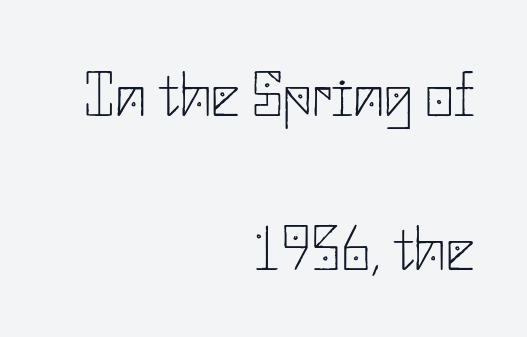
The image shows 63 px thin sans-serif type, upright; set right-aligned, loose line spacing (2.45x), normal letter spacing, not underlined; low stroke contrast and a small x-height.
